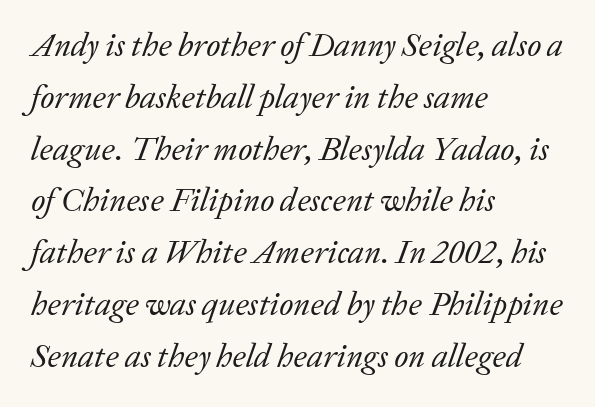
The image shows 33 px regular-weight serif type, italic (leaning right); set left-aligned, normal line spacing (1.57x), normal letter spacing, not underlined; low stroke contrast and a medium x-height.
